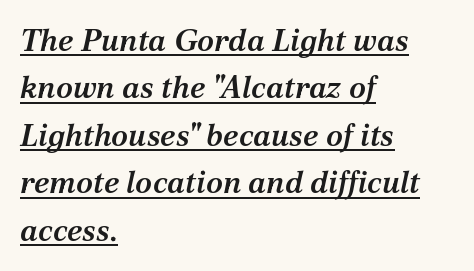
Q: Is the text bold? A: Semi-bold.
Q: Is the text italic (slanted)? A: Yes, it leans right by about 12 degrees.
Q: Is the typeface a serif or a sans-serif typeface? A: Serif.
Q: Is the text underlined? A: Yes.
Q: How is the paragraph aligned? A: Left-aligned.
Q: Is the spacing between letters normal or unusually wide? A: Normal.
Q: Is the spacing between lines tight, normal or loose? A: Normal.
Q: Width (condensed, normal, or wide)? A: Normal.
Q: Stroke contrast? A: Medium.
Q: x-height? A: Medium.
Q: Monospaced? A: No.
